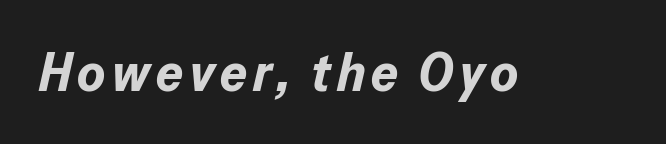
The image shows 53 px bold type, italic (leaning right); set not underlined; low stroke contrast and a medium x-height.
